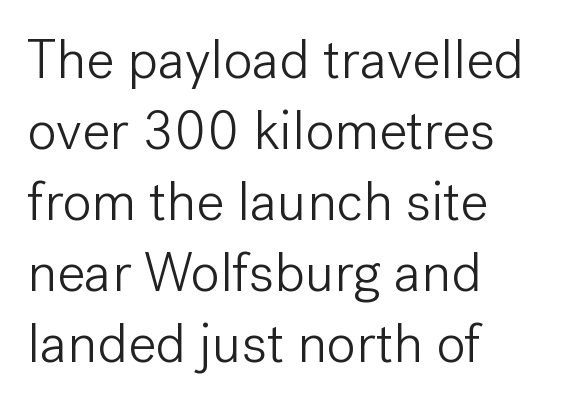
{"serif": "no", "italic": "no", "bold": "no", "weight": "light", "width": "normal", "stroke_contrast": "low", "x_height": "medium", "monospaced": "no", "underline": "no", "align": "left", "line_spacing": "normal", "line_spacing_ratio": 1.29, "letter_spacing": "normal", "letter_spacing_em": 0.0, "glyph_px": 55}
